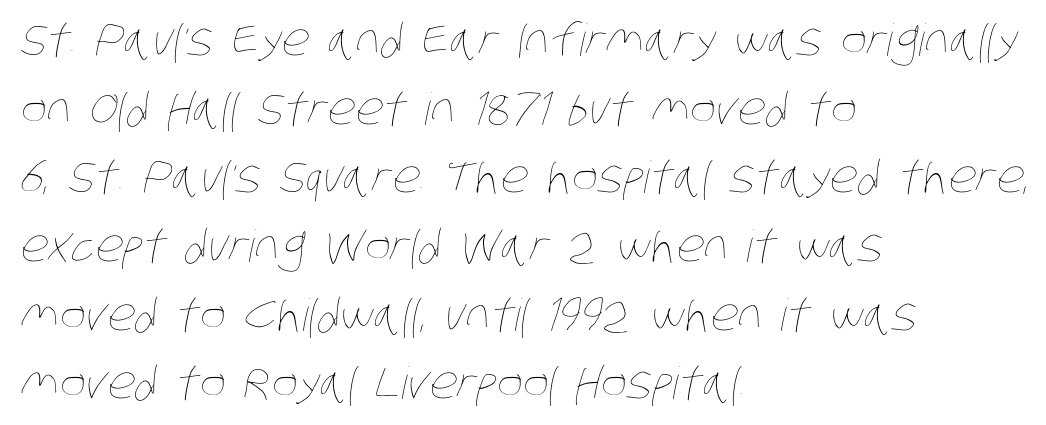
The passage is arranged the way most books set body copy — flush left. Weight: not bold — regular or lighter. This rendering leaves character spacing at its baseline value. Note the varied advance widths — an 'i' is clearly narrower than an 'm'. Has an underline been added? It has not. Evenly set lines give the paragraph a standard silhouette.
